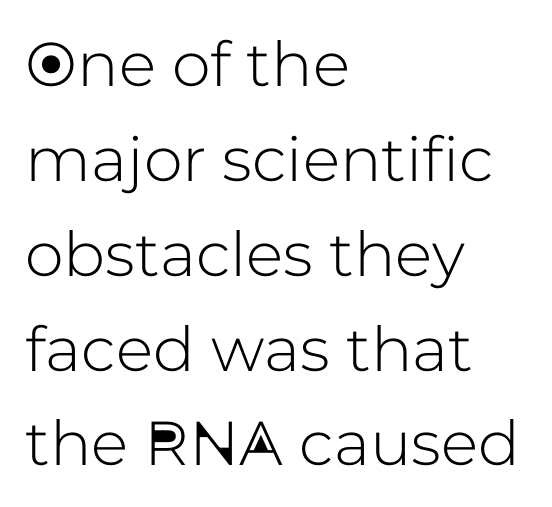
The image shows 62 px sans-serif type, upright; set left-aligned, normal line spacing (1.53x), normal letter spacing, not underlined; low stroke contrast and a medium x-height.
